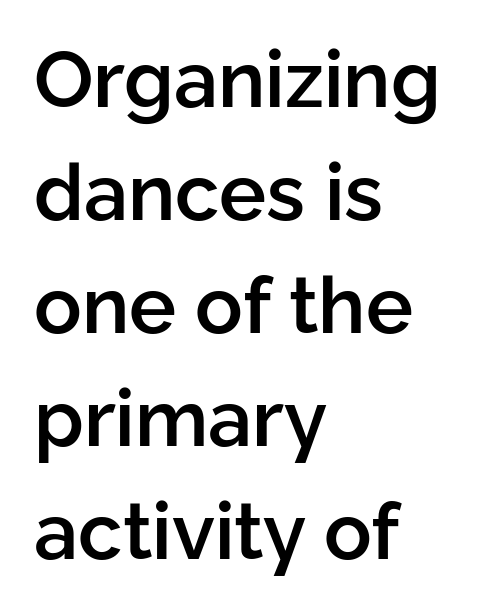
{"serif": "no", "italic": "no", "bold": "semi", "weight": "semibold", "width": "normal", "stroke_contrast": "low", "x_height": "medium", "monospaced": "no", "underline": "no", "align": "left", "line_spacing": "normal", "line_spacing_ratio": 1.43, "letter_spacing": "normal", "letter_spacing_em": 0.0, "glyph_px": 79}
